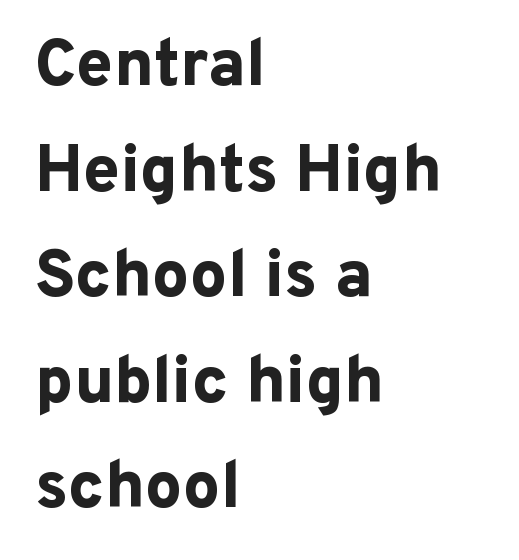
Casual observation: everything's shoved over to the left. Honestly, the letter spacing is just normal — you wouldn't notice it. The letters are bold, with thick, heavy strokes. Italic: no, the glyphs are upright roman. The passage shown is not underscored anywhere. The face used here is a sans, in the tradition of grotesques and geometrics.
